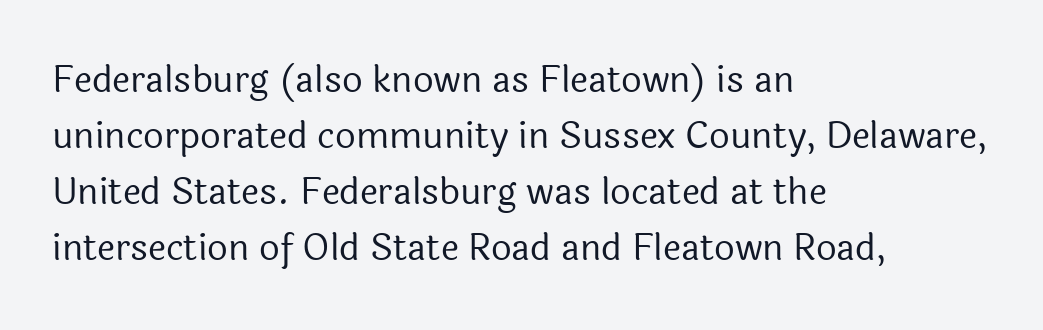
Q: Is the text bold? A: No.
Q: Is the text italic (slanted)? A: No, it is upright.
Q: Is the typeface a serif or a sans-serif typeface? A: Sans-serif.
Q: Is the text underlined? A: No.
Q: How is the paragraph aligned? A: Left-aligned.
Q: Is the spacing between letters normal or unusually wide? A: Normal.
Q: Is the spacing between lines tight, normal or loose? A: Normal.
Q: Width (condensed, normal, or wide)? A: Normal.
Q: x-height? A: Medium.
Q: Monospaced? A: No.
